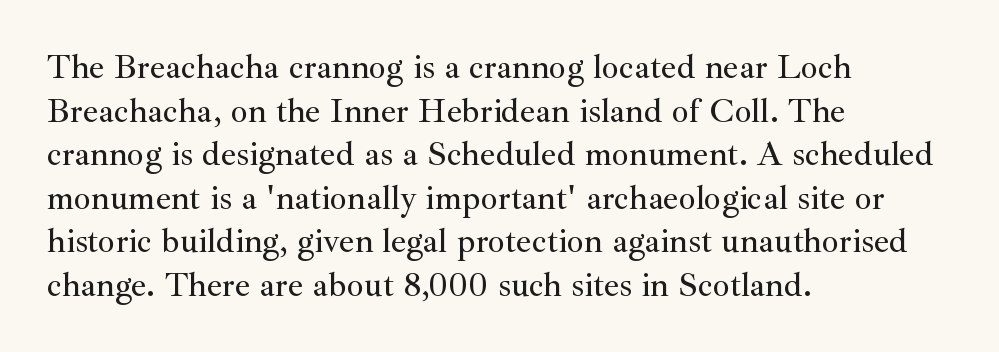
The image shows 34 px serif type, upright; set left-aligned, normal line spacing (1.28x), normal letter spacing, not underlined; medium stroke contrast and a small x-height.
